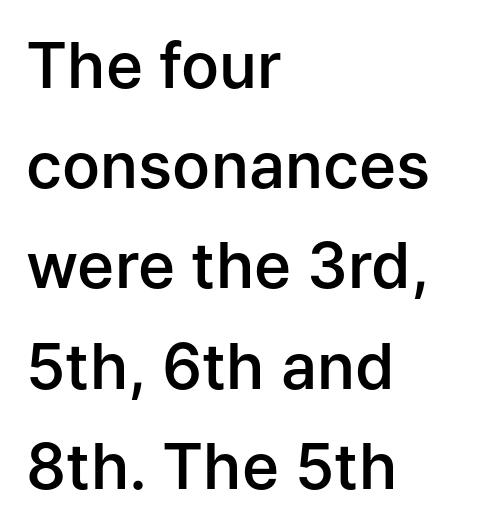
The image shows 63 px semibold sans-serif type, upright; set left-aligned, normal line spacing (1.59x), normal letter spacing, not underlined; low stroke contrast and a medium x-height.
